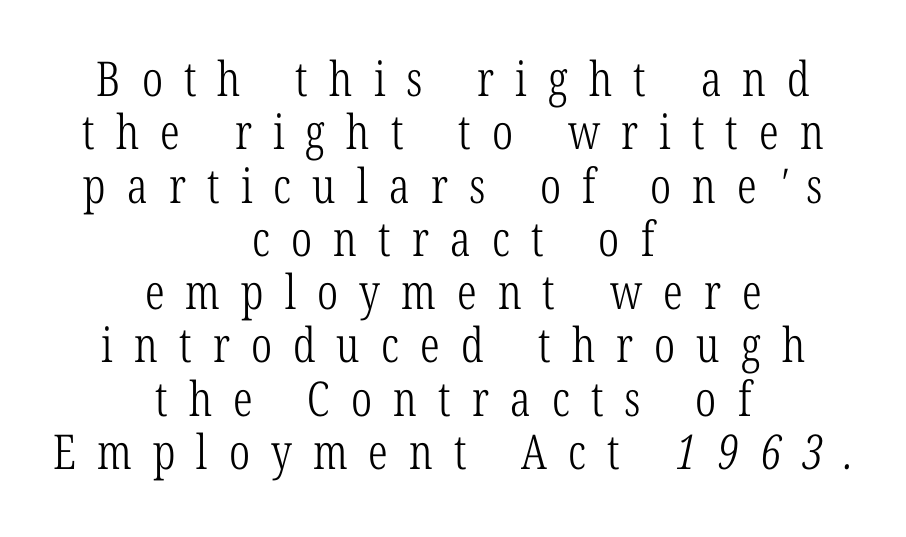
The image shows 48 px light, condensed serif type; set centered, tight line spacing (1.11x), unusually wide letter spacing (+0.44 em), not underlined; low stroke contrast and a medium x-height.
